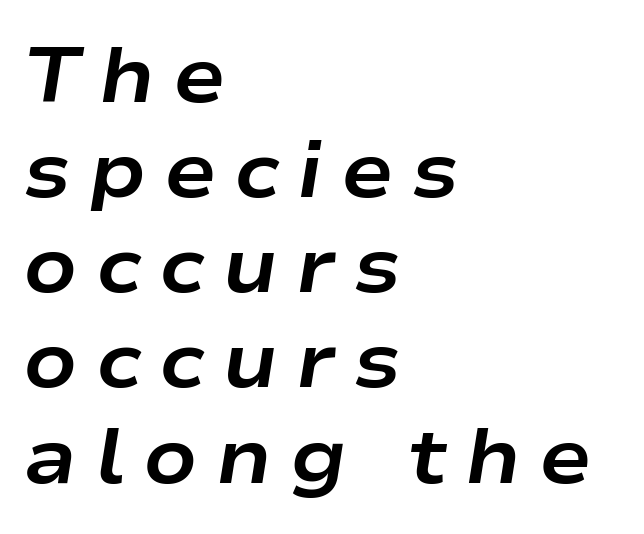
{"italic": "yes", "lean": "right", "slant_degrees": 9, "bold": "yes", "weight": "bold", "width": "wide", "stroke_contrast": "low", "x_height": "medium", "monospaced": "no", "underline": "no", "align": "left", "line_spacing_ratio": 1.22, "letter_spacing": "wide", "letter_spacing_em": 0.23, "glyph_px": 78}
